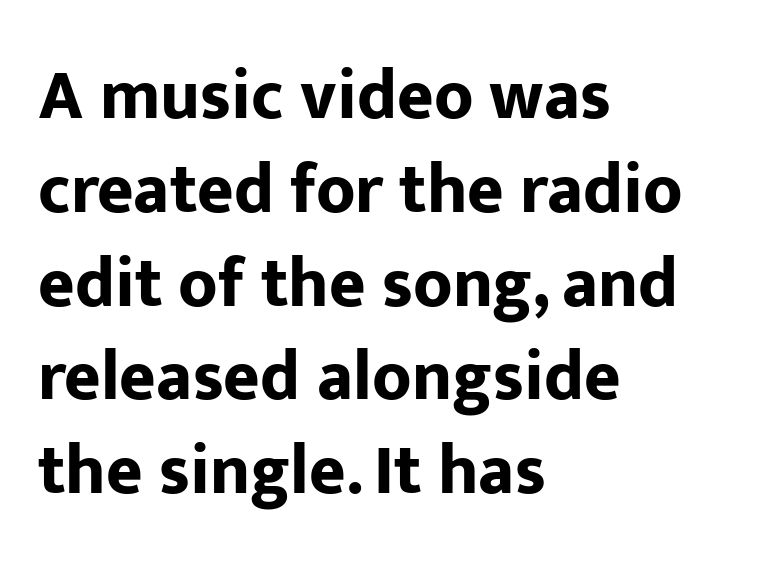
The image shows 70 px bold sans-serif type, upright; set left-aligned, normal line spacing (1.34x), normal letter spacing, not underlined; low stroke contrast and a medium x-height.
